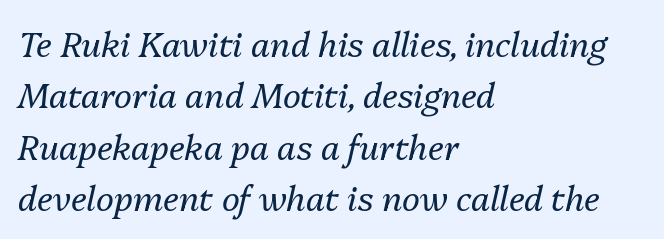
{"italic": "yes", "lean": "right", "slant_degrees": 13, "bold": "no", "weight": "regular", "width": "normal", "stroke_contrast": "medium", "x_height": "medium", "monospaced": "no", "underline": "no", "align": "left", "line_spacing": "normal", "line_spacing_ratio": 1.51, "letter_spacing": "normal", "letter_spacing_em": 0.0, "glyph_px": 34}
